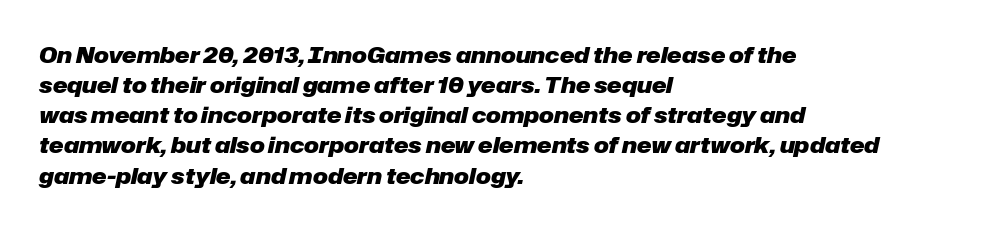
Nobody touched the tracking dial on this one. It's the slanting kind of type. Layout note: lines flush left. What's the leading like? Ordinary, nothing unusual. Words float on clear page, feet unadorned. Typesetter's note: full bold, strokes at maximum text heaviness.
